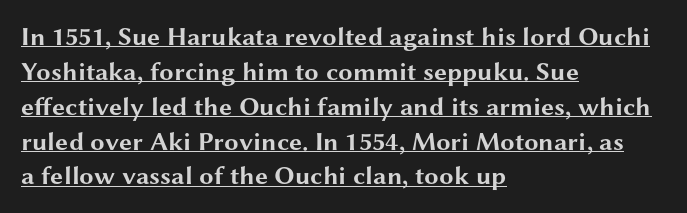
The passage shown is underscored from start to finish. If you drew a line through each stem, it would be perfectly vertical. The rendering uses a moderate line-height, typical for paragraphs. Honestly, the letter spacing is just normal — you wouldn't notice it. Line starts are locked; line ends wander. The strokes are fattened all the way to bold.
